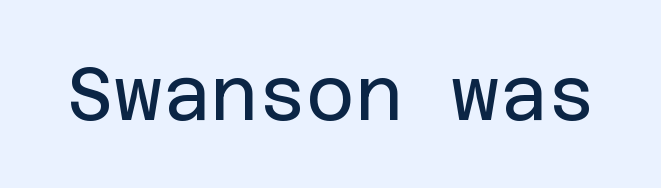
The image shows 74 px regular-weight sans-serif type, upright; set normal letter spacing, not underlined; low stroke contrast and a large x-height.
